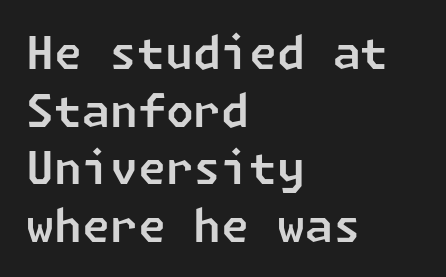
Any mark beneath the type? The region is blank. Teacher's note: observe the even left margin — that is flush-left alignment. The rendering keeps characters at their native spacing. Summary of vertical rhythm: regular, with standard interline spacing.
